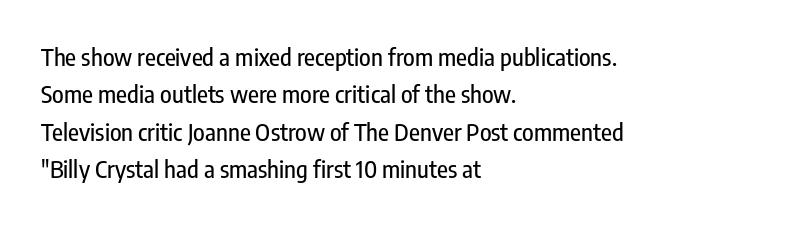
The image shows 24 px text type, upright; set left-aligned, normal line spacing (1.56x), normal letter spacing, not underlined.
